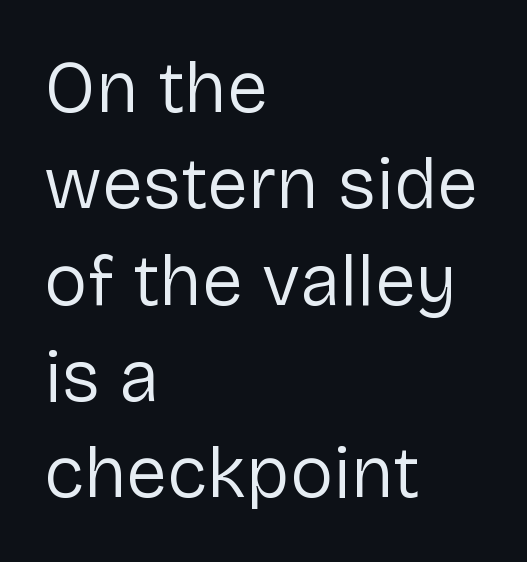
These lines were composed using upright roman letters. Classification — sans serif. A student would call this left alignment; a typographer would say flush left, rag right. Tracking value appears to be zero — textbook default spacing. Think of a printed novel: that variable character pitch is what you see here.
